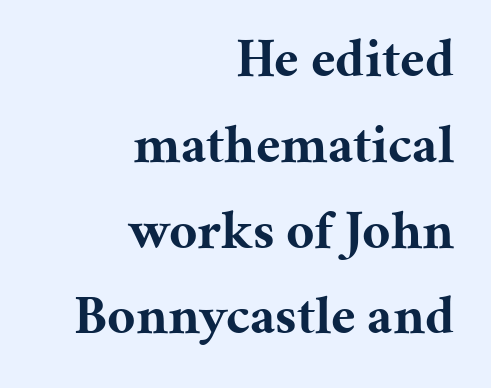
Q: Is the text bold? A: Yes.
Q: Is the text italic (slanted)? A: No, it is upright.
Q: Is the typeface a serif or a sans-serif typeface? A: Serif.
Q: Is the text underlined? A: No.
Q: How is the paragraph aligned? A: Right-aligned.
Q: Is the spacing between letters normal or unusually wide? A: Normal.
Q: Is the spacing between lines tight, normal or loose? A: Normal.
Q: Width (condensed, normal, or wide)? A: Normal.
Q: Stroke contrast? A: Medium.
Q: x-height? A: Medium.
Q: Monospaced? A: No.
